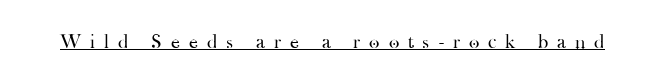
The image shows 20 px text type, upright; set unusually wide letter spacing (+0.45 em), underlined.
